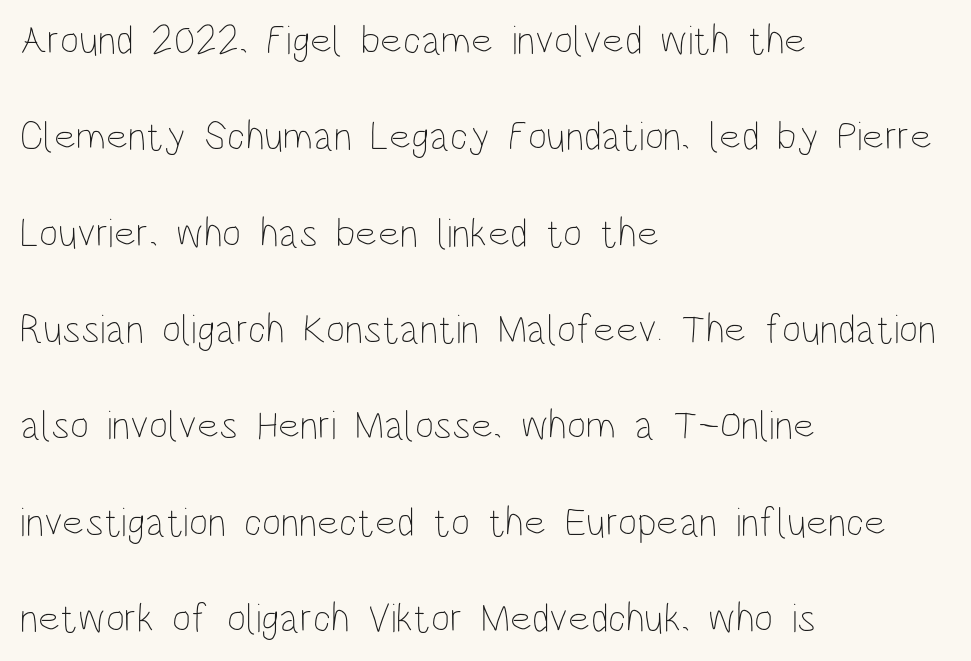
The lettering stays uniformly vertical, giving the passage a roman look. Here the designer chose a conventional face with non-uniform glyph widths. The block of text is sparse from top to bottom, with ample space between rows. Is the type heavy? It reads as light-to-regular instead. The gap between lines stays unmarked.
